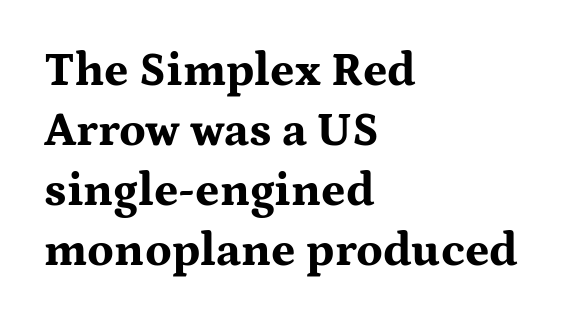
A typesetter would call this proportional, since set widths differ per character. Horizontal alignment here is leftward, the default for most running prose. I'd call this a serif setting — the letters wear small feet. Default kerning and tracking; the words read as compact shapes.
